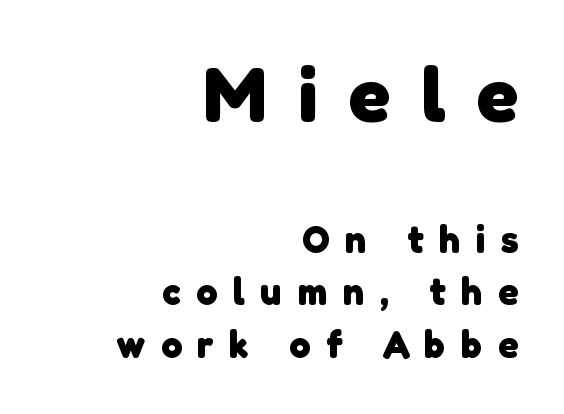
The image shows 77 px heavy sans-serif type; set right-aligned, normal line spacing (1.39x), unusually wide letter spacing (+0.41 em), not underlined; the first (top) block is 2.03x larger; low stroke contrast and a medium x-height.
